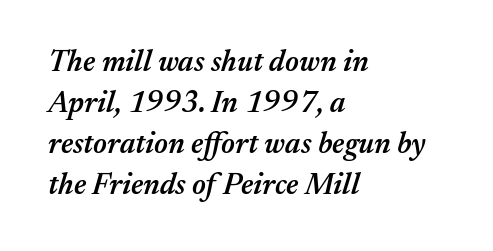
It's the slanting kind of type. Look at the stroke-to-counter ratio: somewhat heavy, a semibold. The line texture is even and compact thanks to regular tracking. Character widths vary here, with narrow letters taking less room than wide ones. Regular leading.
